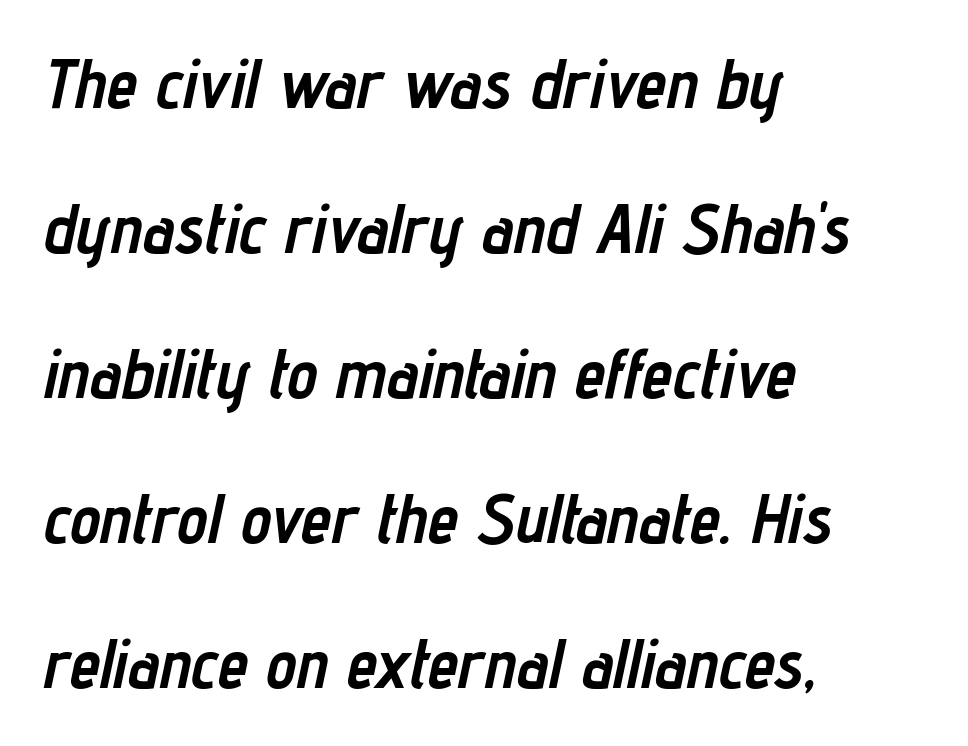
{"italic": "yes", "lean": "right", "slant_degrees": 12, "bold": "yes", "weight": "semibold", "width": "condensed", "stroke_contrast": "low", "x_height": "medium", "monospaced": "no", "underline": "no", "align": "left", "line_spacing": "loose", "line_spacing_ratio": 2.1, "letter_spacing": "normal", "letter_spacing_em": 0.0, "glyph_px": 69}
